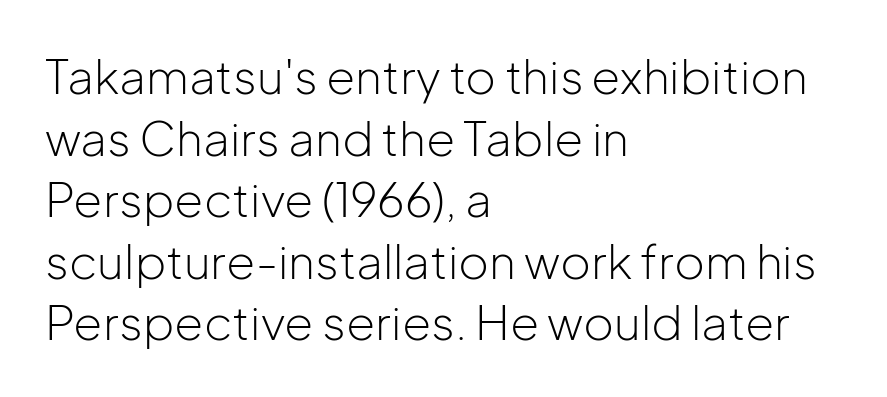
The image shows 47 px light sans-serif type, upright; set left-aligned, normal line spacing (1.31x), normal letter spacing, not underlined; low stroke contrast and a medium x-height.
